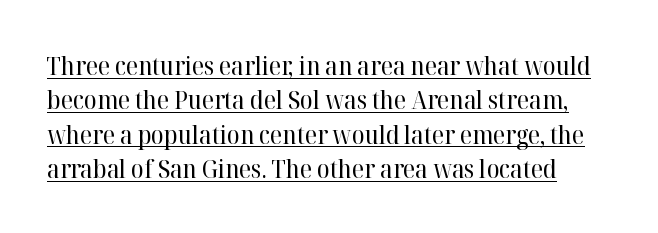
Q: Is the text bold? A: No.
Q: Is the text italic (slanted)? A: No, it is upright.
Q: Is the text underlined? A: Yes.
Q: Is the spacing between letters normal or unusually wide? A: Normal.
Q: Is the spacing between lines tight, normal or loose? A: Normal.
